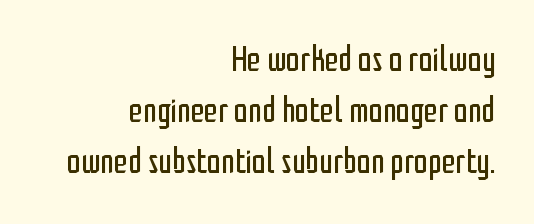
Evenly set lines give the paragraph a standard silhouette. Weight class: somewhere from thin through regular. Check where the strokes stop: nothing finishes them off — pure sans. Check under the words: just untouched page. Proportional: the letters do not fall into vertical columns.
